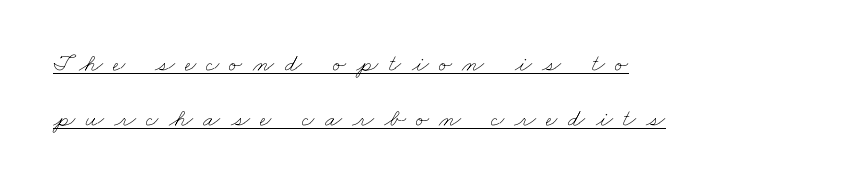
{"bold": "no", "underline": "yes", "align": "left", "line_spacing": "loose", "line_spacing_ratio": 2.21, "letter_spacing": "wide", "letter_spacing_em": 0.41, "glyph_px": 25}
